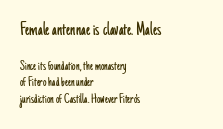
{"italic": "no", "bold": "no", "underline": "no", "align": "left", "line_spacing_ratio": 1.19, "letter_spacing": "normal", "letter_spacing_em": 0.0, "larger_block": "first", "size_ratio": 1.43, "glyph_px": 20}
